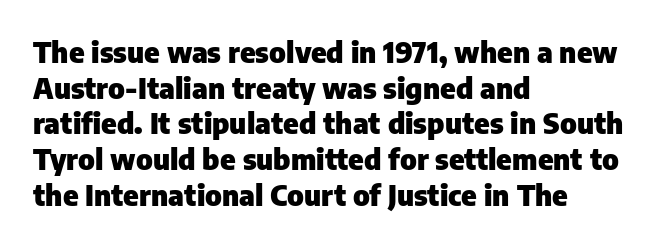
Q: Is the text bold? A: Yes.
Q: Is the text italic (slanted)? A: No, it is upright.
Q: Is the typeface a serif or a sans-serif typeface? A: Sans-serif.
Q: Is the text underlined? A: No.
Q: How is the paragraph aligned? A: Left-aligned.
Q: Is the spacing between letters normal or unusually wide? A: Normal.
Q: Width (condensed, normal, or wide)? A: Normal.
Q: Stroke contrast? A: Low.
Q: x-height? A: Medium.
Q: Monospaced? A: No.
